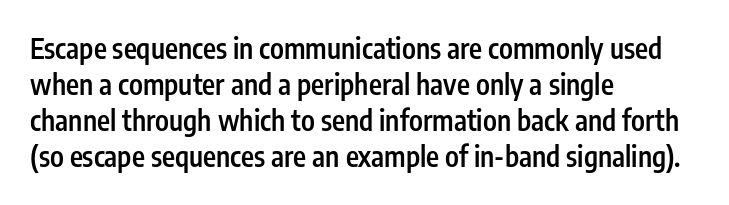
The lettering holds an erect, upright posture throughout. Beneath every word, the page is bare. In terms of letterspacing, this is plain default setting. What's the leading like? Ordinary, nothing unusual.
